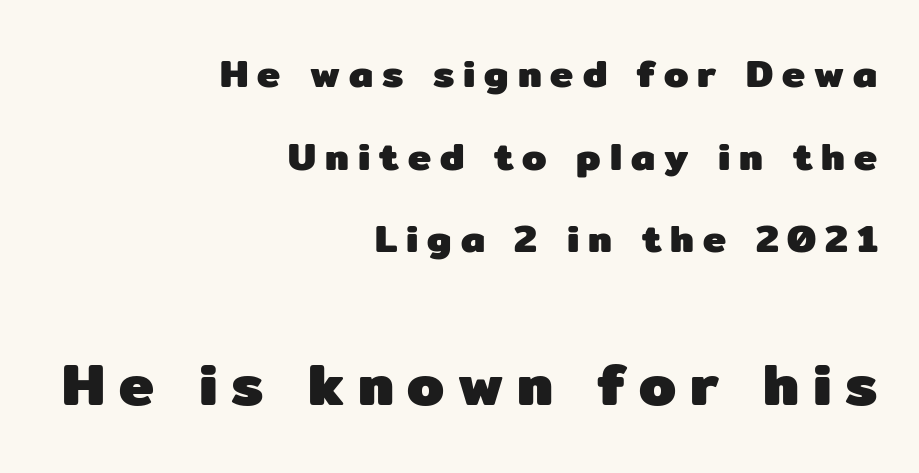
{"serif": "no", "italic": "no", "bold": "yes", "weight": "heavy", "width": "normal", "stroke_contrast": "low", "x_height": "medium", "monospaced": "no", "underline": "no", "align": "right", "line_spacing": "loose", "line_spacing_ratio": 2.12, "letter_spacing": "wide", "letter_spacing_em": 0.23, "larger_block": "second", "size_ratio": 1.51, "glyph_px": 59}
